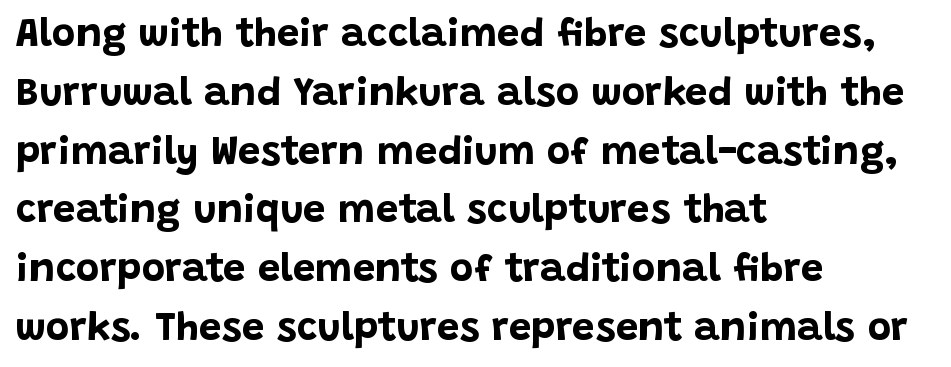
{"serif": "no", "italic": "no", "bold": "yes", "weight": "bold", "width": "normal", "stroke_contrast": "low", "x_height": "large", "monospaced": "no", "underline": "no", "align": "left", "line_spacing": "normal", "line_spacing_ratio": 1.47, "letter_spacing": "normal", "letter_spacing_em": 0.0, "glyph_px": 40}
